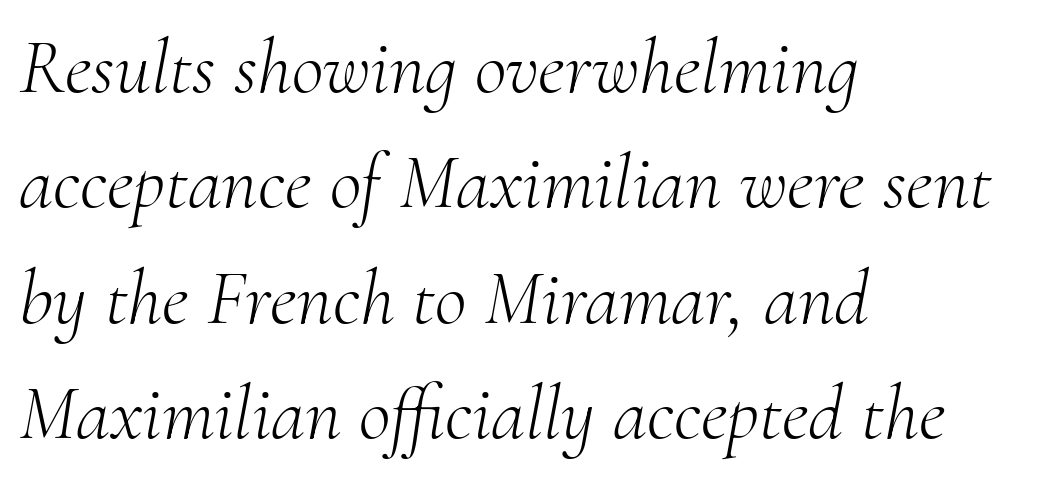
Q: Is the text bold? A: No.
Q: Is the text italic (slanted)? A: Yes, it leans right by about 10 degrees.
Q: Is the typeface a serif or a sans-serif typeface? A: Serif.
Q: Is the text underlined? A: No.
Q: How is the paragraph aligned? A: Left-aligned.
Q: Is the spacing between letters normal or unusually wide? A: Normal.
Q: Is the spacing between lines tight, normal or loose? A: Normal.
Q: Width (condensed, normal, or wide)? A: Normal.
Q: Stroke contrast? A: Medium.
Q: x-height? A: Small.
Q: Monospaced? A: No.
